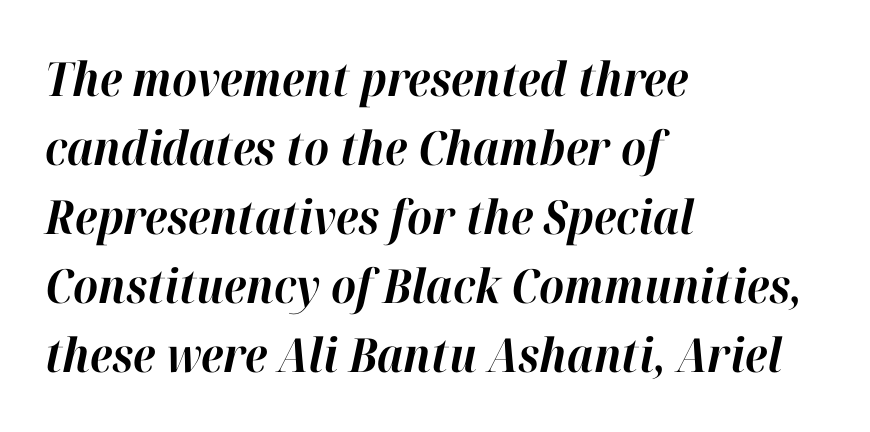
{"italic": "yes", "lean": "right", "slant_degrees": 12, "bold": "yes", "weight": "bold", "width": "normal", "stroke_contrast": "high", "x_height": "medium", "monospaced": "no", "underline": "no", "align": "left", "line_spacing": "normal", "line_spacing_ratio": 1.47, "letter_spacing": "normal", "letter_spacing_em": 0.0, "glyph_px": 47}
